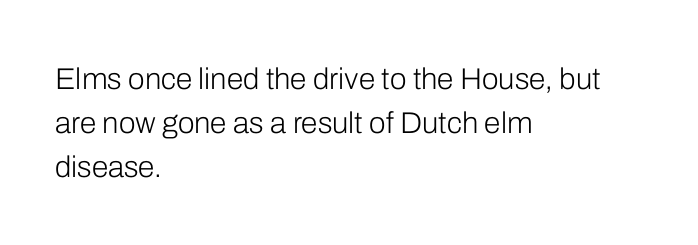
The image shows 30 px light sans-serif type, upright; set left-aligned, normal line spacing (1.46x), normal letter spacing, not underlined; low stroke contrast and a medium x-height.
